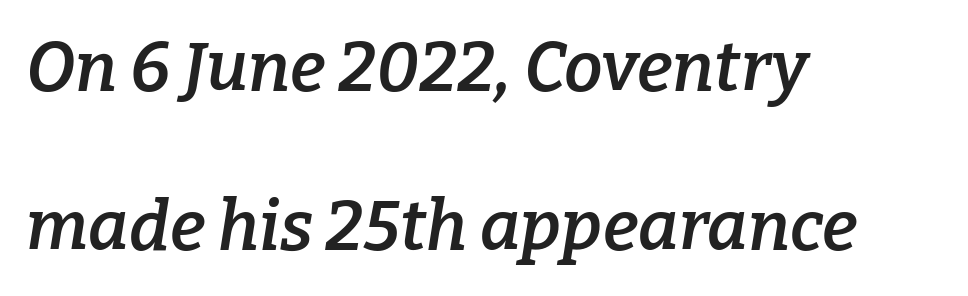
Q: Is the text bold? A: Semi-bold.
Q: Is the text italic (slanted)? A: Yes, it leans right by about 9 degrees.
Q: Is the typeface a serif or a sans-serif typeface? A: Serif.
Q: Is the text underlined? A: No.
Q: How is the paragraph aligned? A: Left-aligned.
Q: Is the spacing between letters normal or unusually wide? A: Normal.
Q: Is the spacing between lines tight, normal or loose? A: Loose.
Q: Width (condensed, normal, or wide)? A: Normal.
Q: Stroke contrast? A: Low.
Q: x-height? A: Medium.
Q: Monospaced? A: No.
